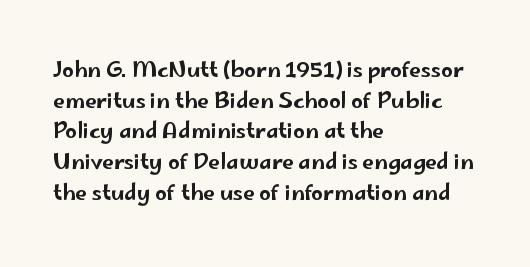
Style check: upright. Quick note: interline space is typical. This sample uses plain, unmodified letter spacing. In CSS terms this would be text-align: left.
